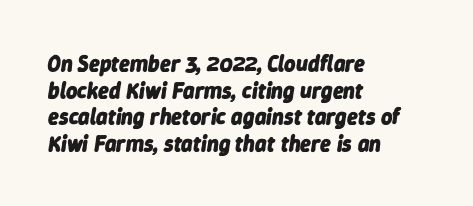
Q: Is the text bold? A: Yes.
Q: Is the text italic (slanted)? A: Yes, it leans right by about 9 degrees.
Q: Is the text underlined? A: No.
Q: How is the paragraph aligned? A: Left-aligned.
Q: Is the spacing between letters normal or unusually wide? A: Normal.
